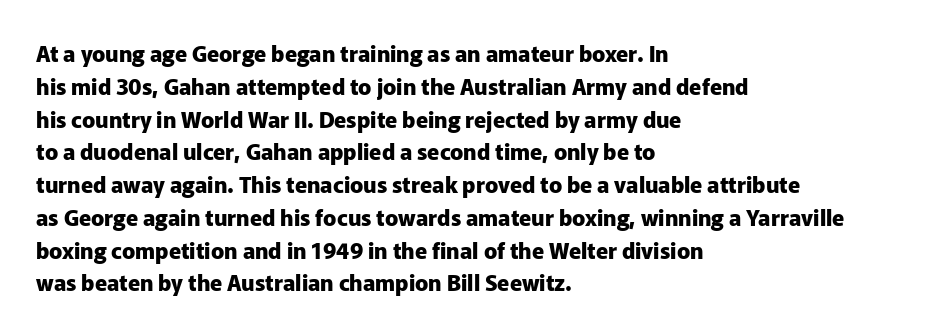
{"italic": "no", "bold": "yes", "underline": "no", "align": "left", "line_spacing": "normal", "line_spacing_ratio": 1.49, "letter_spacing": "normal", "letter_spacing_em": 0.0, "glyph_px": 22}
